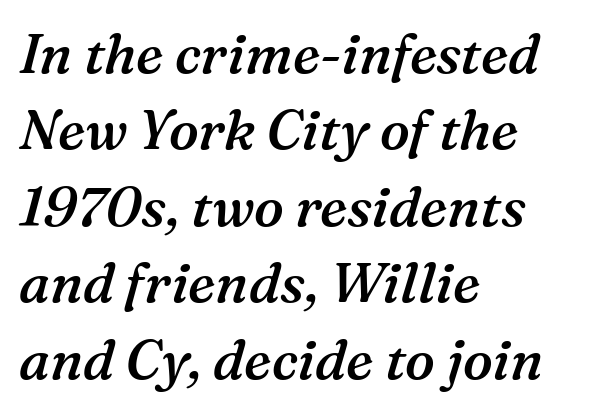
Italic? Definitely — the glyphs are oblique. The face used here is rendered with its standard letterfit. The rag falls on the right side of this text block. Font category for this specimen: serif.
